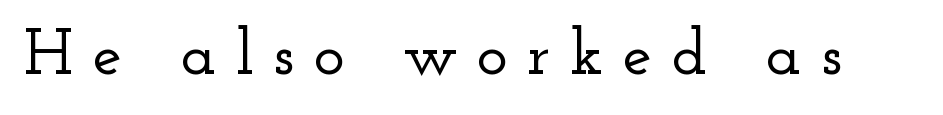
{"serif": "yes", "italic": "no", "width": "wide", "stroke_contrast": "low", "x_height": "small", "monospaced": "no", "underline": "no", "letter_spacing": "wide", "letter_spacing_em": 0.29, "glyph_px": 66}
